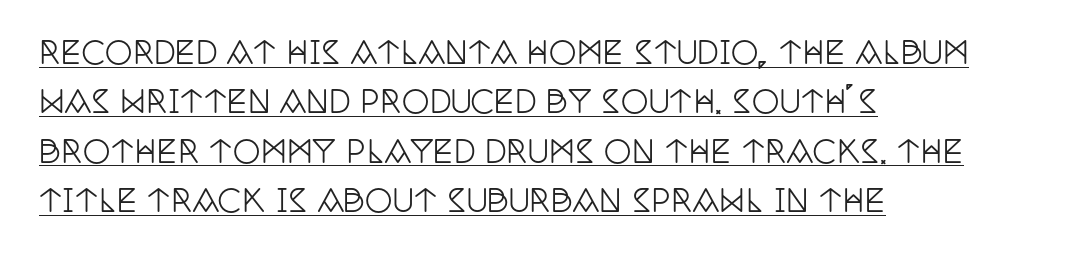
The image shows 31 px condensed serif type, upright; set left-aligned, normal line spacing (1.59x), normal letter spacing, underlined; low stroke contrast and a large x-height.
